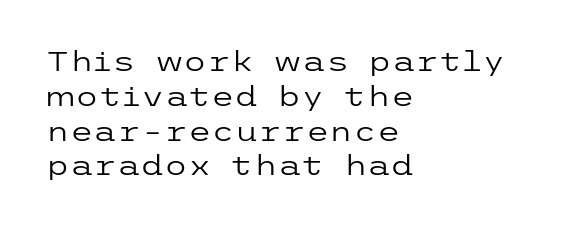
Q: Is the text bold? A: No.
Q: Is the text italic (slanted)? A: No, it is upright.
Q: Is the text underlined? A: No.
Q: How is the paragraph aligned? A: Left-aligned.
Q: Is the spacing between letters normal or unusually wide? A: Normal.
Q: Is the spacing between lines tight, normal or loose? A: Normal.
